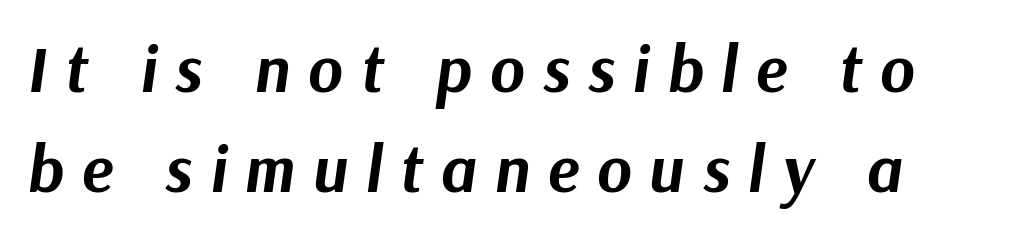
{"italic": "yes", "lean": "right", "slant_degrees": 9, "bold": "yes", "weight": "bold", "width": "normal", "stroke_contrast": "medium", "x_height": "medium", "monospaced": "no", "underline": "no", "align": "left", "line_spacing": "normal", "line_spacing_ratio": 1.52, "letter_spacing": "wide", "letter_spacing_em": 0.27, "glyph_px": 66}
